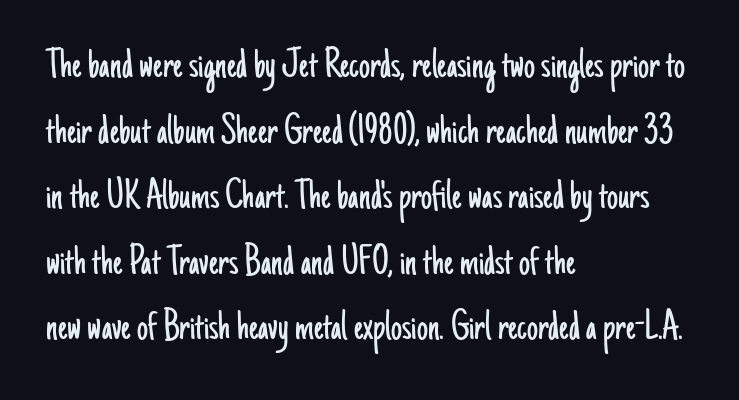
The image shows 44 px light, condensed sans-serif type, upright; set left-aligned, normal line spacing (1.49x), normal letter spacing, not underlined; low stroke contrast and a small x-height.
